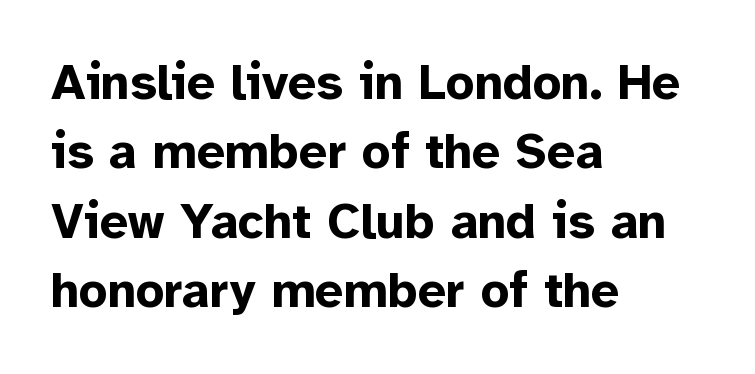
The image shows 50 px bold sans-serif type, upright; set left-aligned, normal line spacing (1.39x), normal letter spacing, not underlined; low stroke contrast and a medium x-height.
